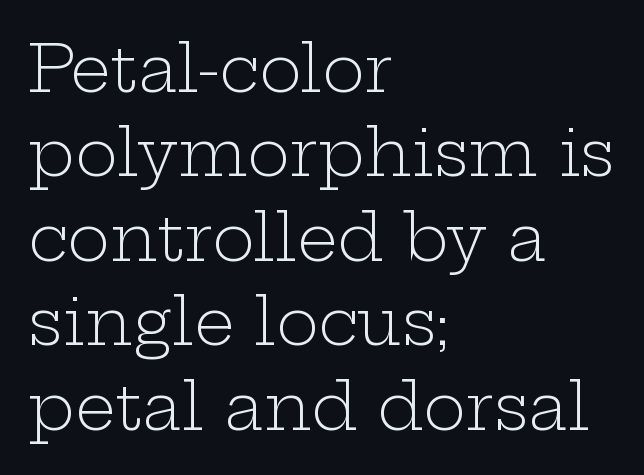
Posture: straight, roman, zero tilt. Serif or sans? Serif — the stroke terminals have little feet. These glyphs show unthickened strokes, regular width or finer. Note the varied advance widths — an 'i' is clearly narrower than an 'm'.
